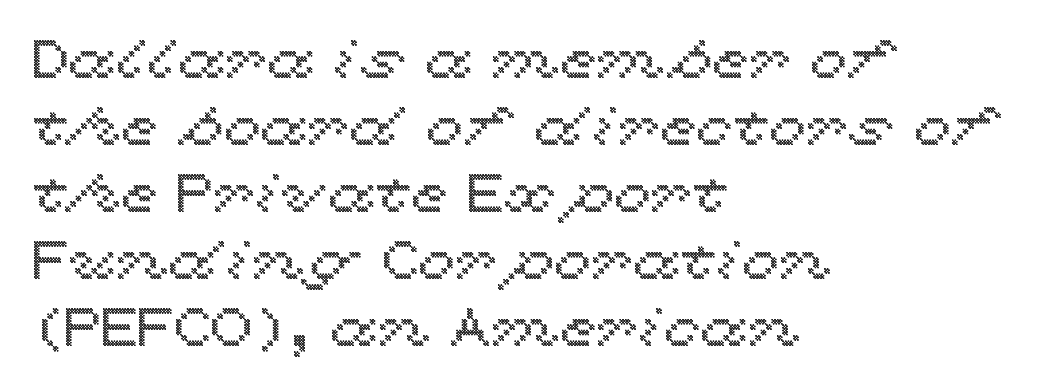
Q: Is the text italic (slanted)? A: Yes.
Q: Is the text underlined? A: No.
Q: How is the paragraph aligned? A: Left-aligned.
Q: Is the spacing between letters normal or unusually wide? A: Normal.
Q: Width (condensed, normal, or wide)? A: Wide.
Q: x-height? A: Medium.
Q: Monospaced? A: No.
